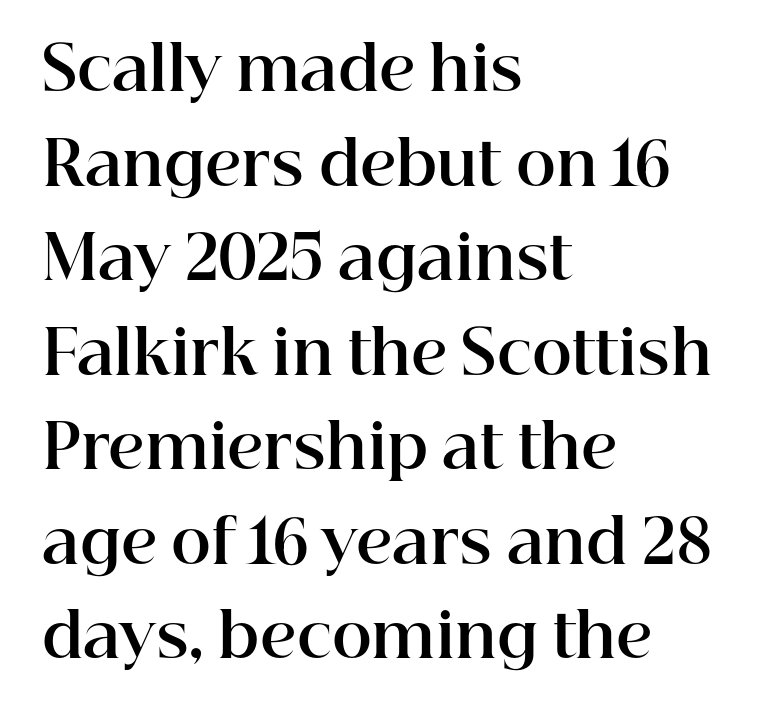
Q: Is the text bold? A: Yes.
Q: Is the text italic (slanted)? A: No, it is upright.
Q: Is the typeface a serif or a sans-serif typeface? A: Serif.
Q: Is the text underlined? A: No.
Q: How is the paragraph aligned? A: Left-aligned.
Q: Is the spacing between letters normal or unusually wide? A: Normal.
Q: Is the spacing between lines tight, normal or loose? A: Normal.
Q: Width (condensed, normal, or wide)? A: Normal.
Q: Stroke contrast? A: High.
Q: x-height? A: Medium.
Q: Monospaced? A: No.
